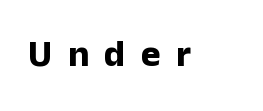
The image shows 38 px bold sans-serif type, upright; set unusually wide letter spacing (+0.4 em), not underlined; low stroke contrast and a medium x-height.
